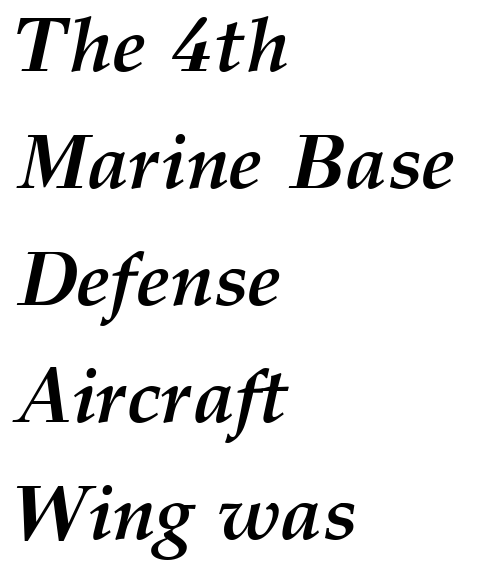
The image shows 77 px semibold type, italic (leaning right); set left-aligned, normal line spacing (1.52x), normal letter spacing, not underlined; medium stroke contrast and a medium x-height.
